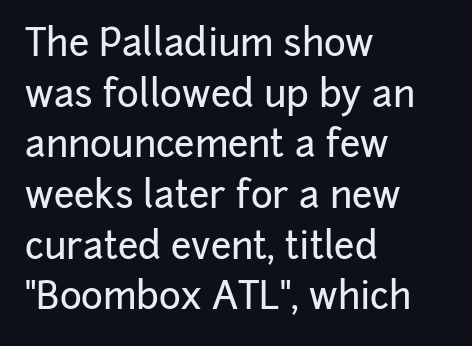
The image shows 37 px sans-serif type, upright; set left-aligned, normal line spacing (1.37x), normal letter spacing, not underlined; low stroke contrast and a medium x-height.
